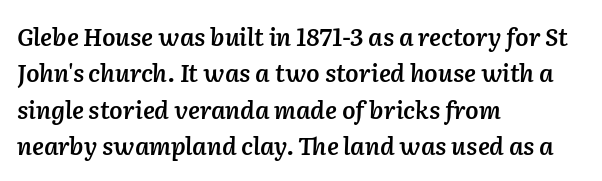
The image shows 24 px text type, italic (leaning right); set left-aligned, normal line spacing (1.52x), normal letter spacing, not underlined.
